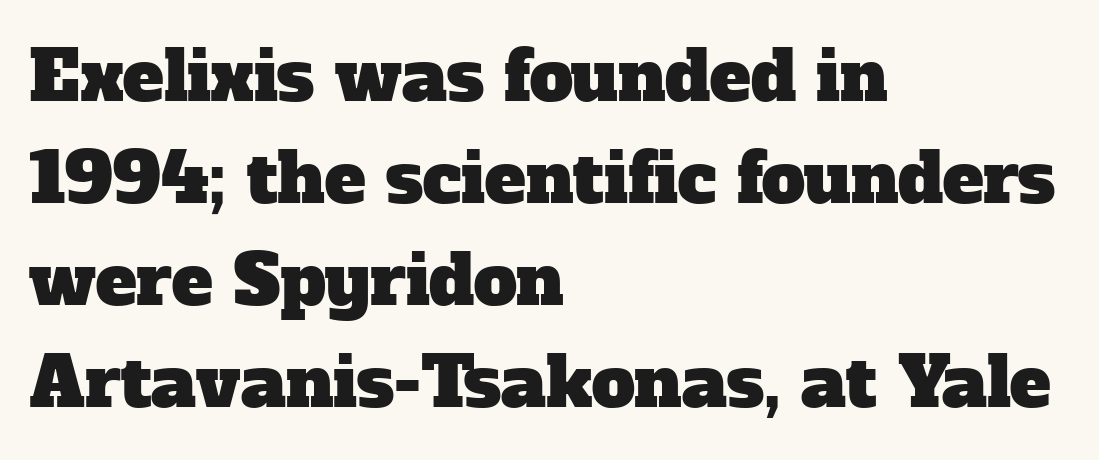
The image shows 69 px serif type; set left-aligned, normal line spacing (1.48x), normal letter spacing, not underlined; low stroke contrast and a medium x-height.
